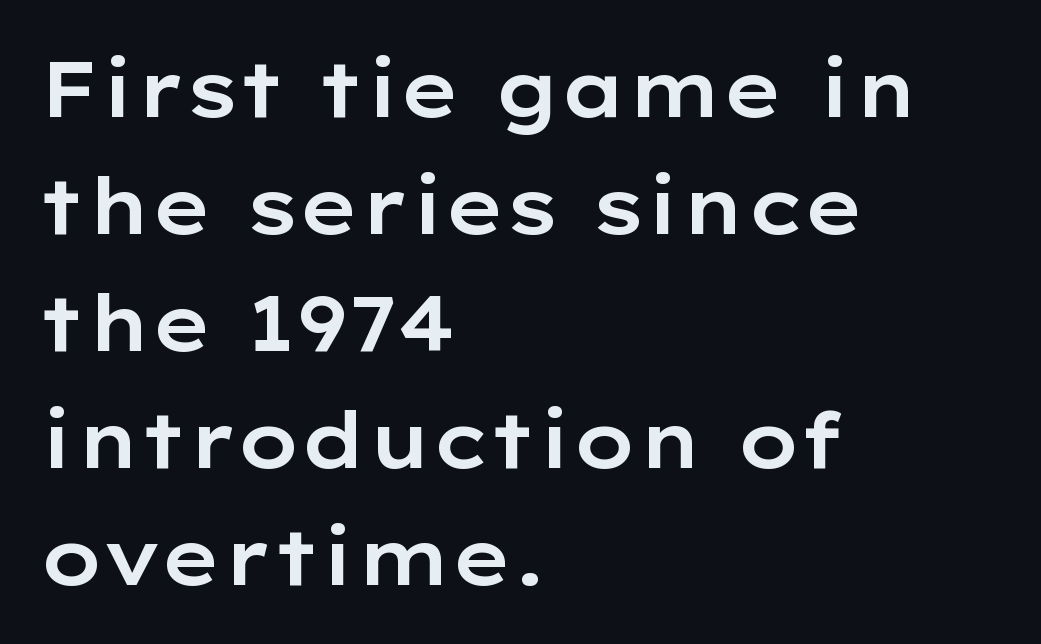
Evenly set lines give the paragraph a standard silhouette. I'd call this a sans setting — the letters go barefoot. Honestly, there is no underline to notice here at all. Does the lettering tilt? It doesn't — this is upright. Default kerning and tracking; the words read as compact shapes.
